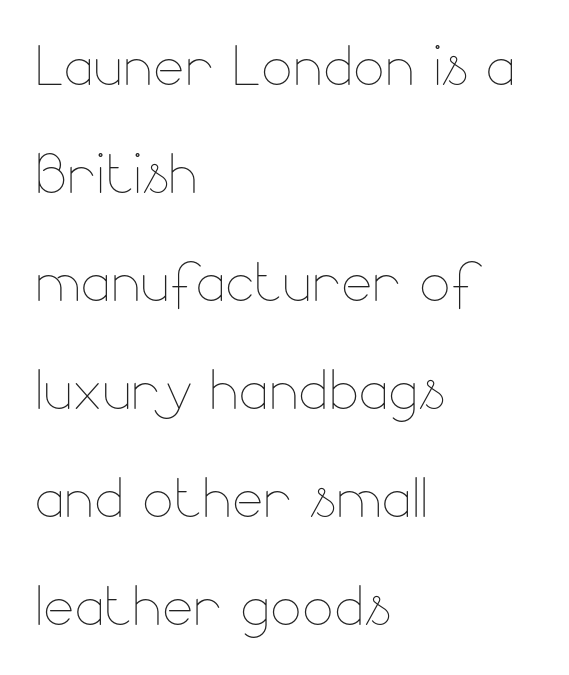
{"italic": "no", "bold": "no", "weight": "thin", "width": "normal", "stroke_contrast": "low", "x_height": "small", "monospaced": "no", "underline": "no", "align": "left", "line_spacing": "normal", "line_spacing_ratio": 1.46, "letter_spacing": "normal", "letter_spacing_em": 0.0, "glyph_px": 74}
